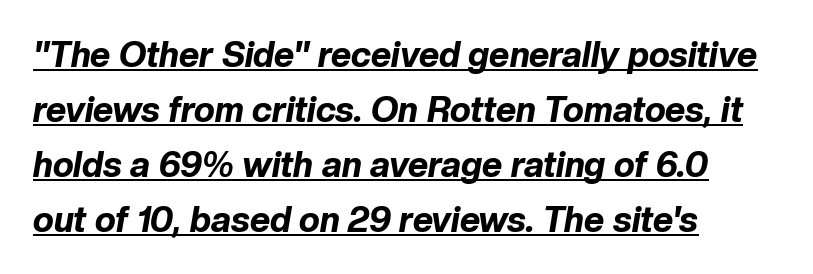
These lines were composed using italics. You'd pick this weight for a headline — it's a proper bold. The leading is moderate, giving the passage an even texture. Short note: letters normally spaced.
